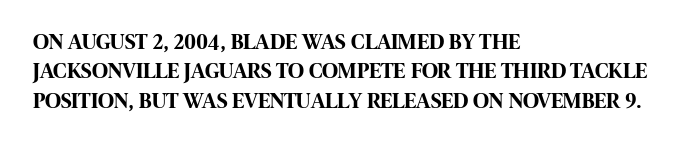
{"italic": "no", "bold": "yes", "underline": "no", "align": "left", "line_spacing": "normal", "line_spacing_ratio": 1.33, "letter_spacing": "normal", "letter_spacing_em": 0.0, "glyph_px": 22}
